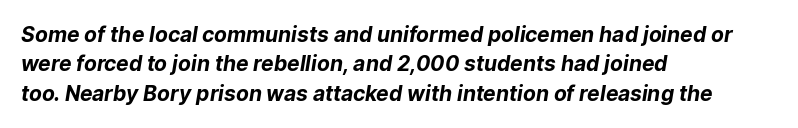
Q: Is the text bold? A: Yes.
Q: Is the text underlined? A: No.
Q: How is the paragraph aligned? A: Left-aligned.
Q: Is the spacing between letters normal or unusually wide? A: Normal.
Q: Is the spacing between lines tight, normal or loose? A: Normal.
